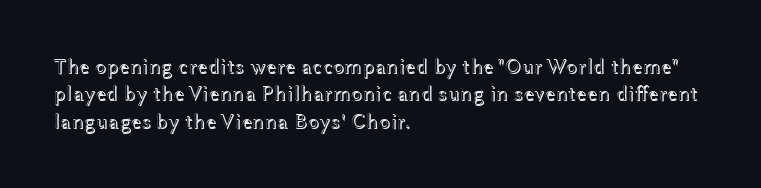
The image shows 21 px text type, upright; set left-aligned, normal line spacing (1.3x), normal letter spacing, not underlined.
